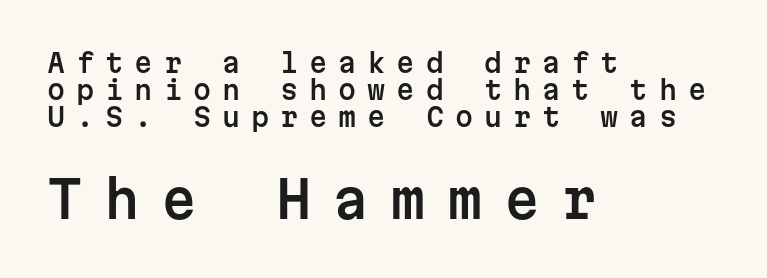
Q: Is the text italic (slanted)? A: No, it is upright.
Q: Is the typeface a serif or a sans-serif typeface? A: Sans-serif.
Q: Is the text underlined? A: No.
Q: How is the paragraph aligned? A: Left-aligned.
Q: Is the spacing between letters normal or unusually wide? A: Unusually wide.
Q: Is the spacing between lines tight, normal or loose? A: Tight.
Q: Which block of text is set in a larger size, the first (top) or the second (bottom)? A: The second (bottom) one.
Q: Width (condensed, normal, or wide)? A: Normal.
Q: Stroke contrast? A: Low.
Q: x-height? A: Medium.
Q: Monospaced? A: Yes.
